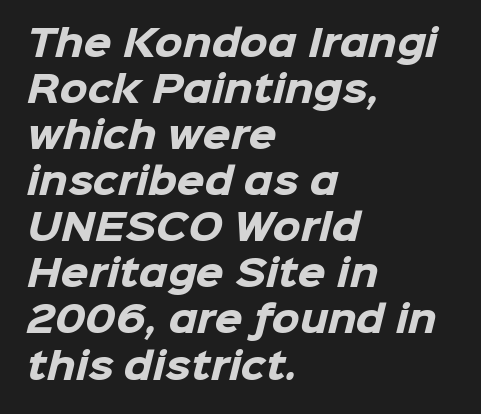
The image shows 36 px heavy sans-serif type; set left-aligned, normal line spacing (1.28x), normal letter spacing, not underlined; low stroke contrast and a medium x-height.
